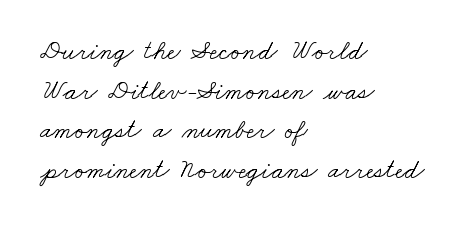
The image shows 27 px text type; set left-aligned, normal line spacing (1.47x), normal letter spacing, not underlined.
